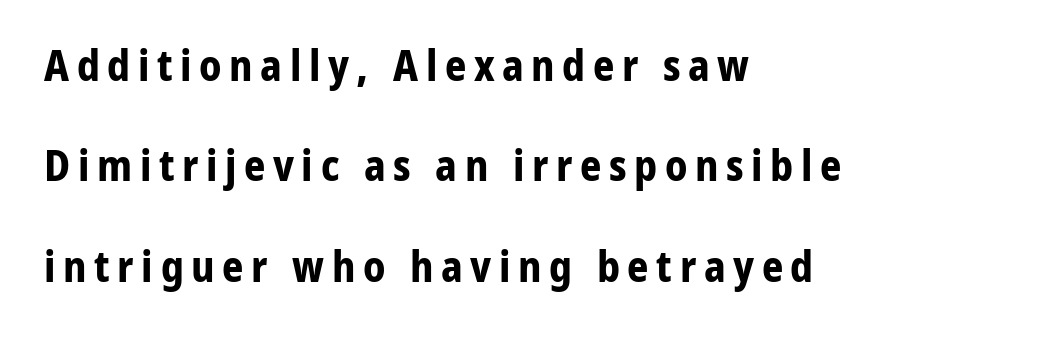
{"serif": "no", "italic": "no", "bold": "yes", "weight": "bold", "width": "normal", "stroke_contrast": "low", "x_height": "medium", "monospaced": "no", "underline": "no", "align": "left", "line_spacing": "loose", "line_spacing_ratio": 2.39, "glyph_px": 42}
